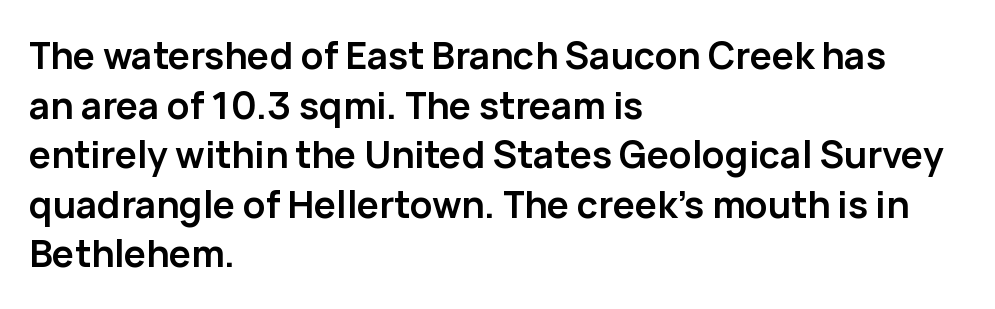
Horizontal alignment here is leftward, the default for most running prose. Observe the ordinary spacing: letters are neighbours, not strangers. The designer went with a sans here, leaving each stem footless. The letters advance in unequal steps, a hallmark of proportional type. These lines were composed using upright roman letters. Decoration check: the copy has no underline.
